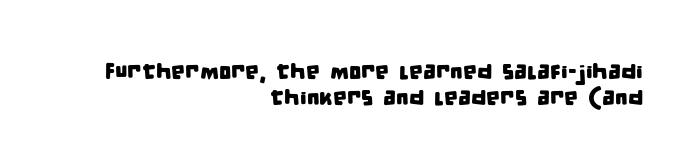
The image shows 22 px text type; set right-aligned, line spacing 1.17x, normal letter spacing, not underlined.
